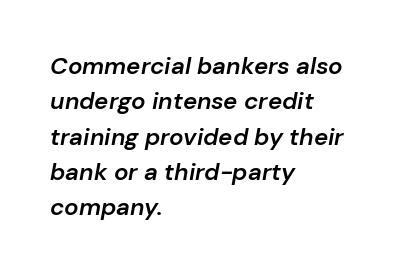
Q: Is the text bold? A: Semi-bold.
Q: Is the text italic (slanted)? A: Yes, it leans right by about 10 degrees.
Q: Is the text underlined? A: No.
Q: How is the paragraph aligned? A: Left-aligned.
Q: Is the spacing between letters normal or unusually wide? A: Normal.
Q: Is the spacing between lines tight, normal or loose? A: Normal.
